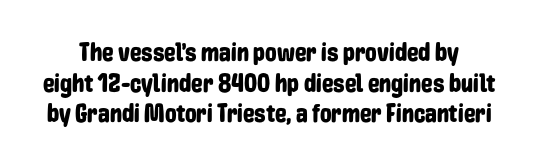
{"italic": "no", "underline": "no", "line_spacing_ratio": 1.18, "letter_spacing": "normal", "letter_spacing_em": 0.0, "glyph_px": 26}
